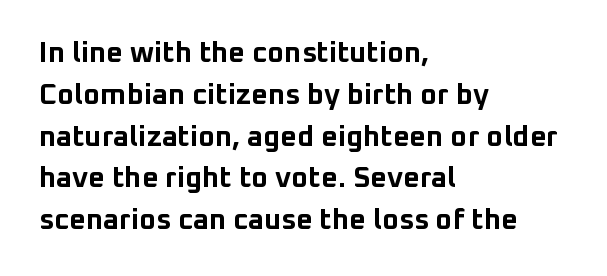
How would I describe the line gaps? Plain and ordinary. These lines are set flush left with a ragged right edge. A clean baseline with only descenders dipping below it. Every letter is thick-stroked: bold, no question.
